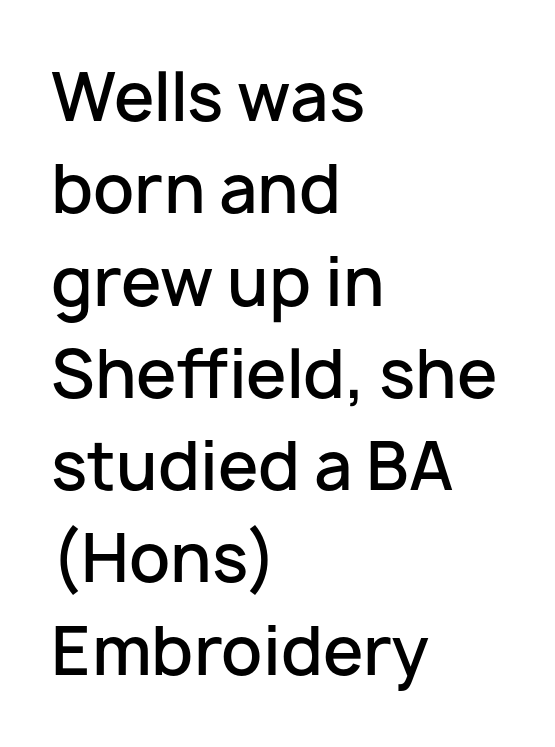
The image shows 65 px semibold sans-serif type, upright; set left-aligned, normal line spacing (1.42x), normal letter spacing, not underlined; low stroke contrast and a medium x-height.
